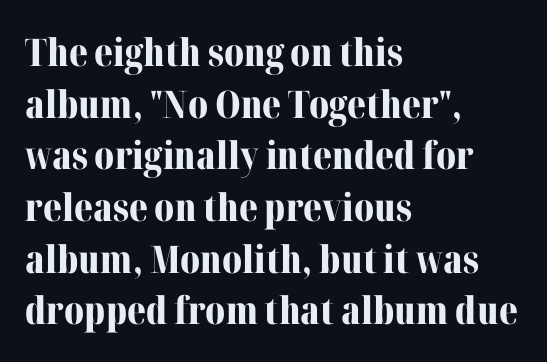
The image shows 38 px bold serif type, upright; set left-aligned, normal line spacing (1.36x), normal letter spacing, not underlined; medium stroke contrast and a medium x-height.
